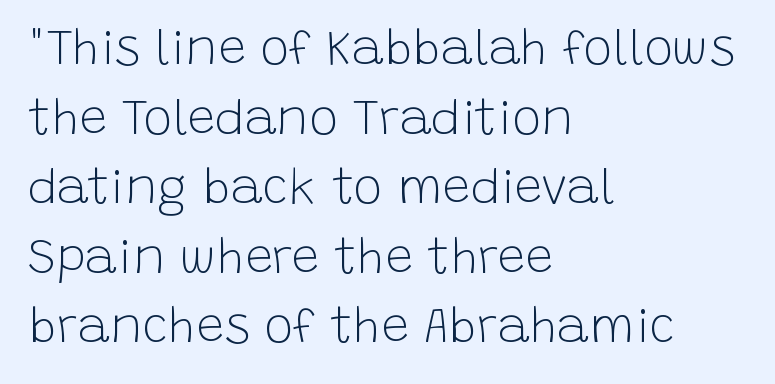
{"serif": "no", "italic": "no", "bold": "no", "weight": "light", "width": "normal", "stroke_contrast": "low", "x_height": "large", "monospaced": "no", "underline": "no", "align": "left", "line_spacing": "normal", "line_spacing_ratio": 1.42, "letter_spacing": "normal", "letter_spacing_em": 0.0, "glyph_px": 49}
